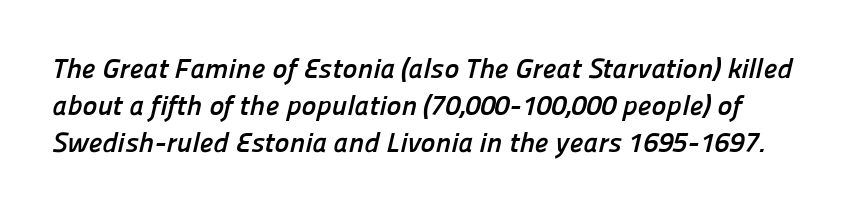
{"serif": "no", "bold": "yes", "weight": "semibold", "width": "normal", "stroke_contrast": "low", "x_height": "medium", "monospaced": "no", "underline": "no", "line_spacing": "normal", "line_spacing_ratio": 1.32, "letter_spacing": "normal", "letter_spacing_em": 0.0, "glyph_px": 28}
